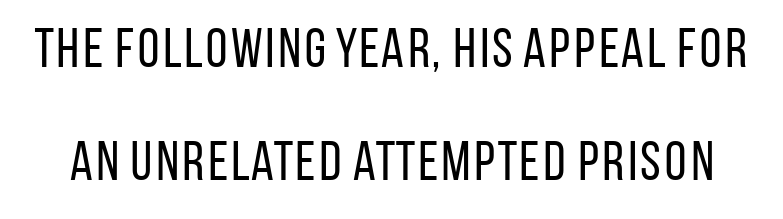
Q: Is the text bold? A: No.
Q: Is the text italic (slanted)? A: No, it is upright.
Q: Is the typeface a serif or a sans-serif typeface? A: Sans-serif.
Q: Is the text underlined? A: No.
Q: Is the spacing between letters normal or unusually wide? A: Normal.
Q: Is the spacing between lines tight, normal or loose? A: Loose.
Q: Width (condensed, normal, or wide)? A: Condensed.
Q: Stroke contrast? A: Low.
Q: x-height? A: Large.
Q: Monospaced? A: No.
